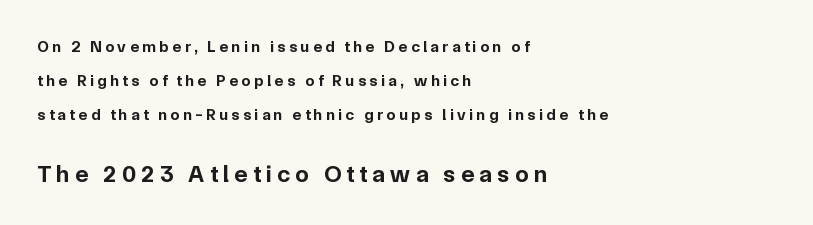
The compositor pushed each line to the left boundary. The rendering uses a bold face; every stroke is thick and dark. The baseline area is clear. Honestly, the letter spacing is so wide it's the main thing you notice. When letters stand straight like this, we call the style roman or upright. Size contrast runs from small at the top to large at the bottom.
